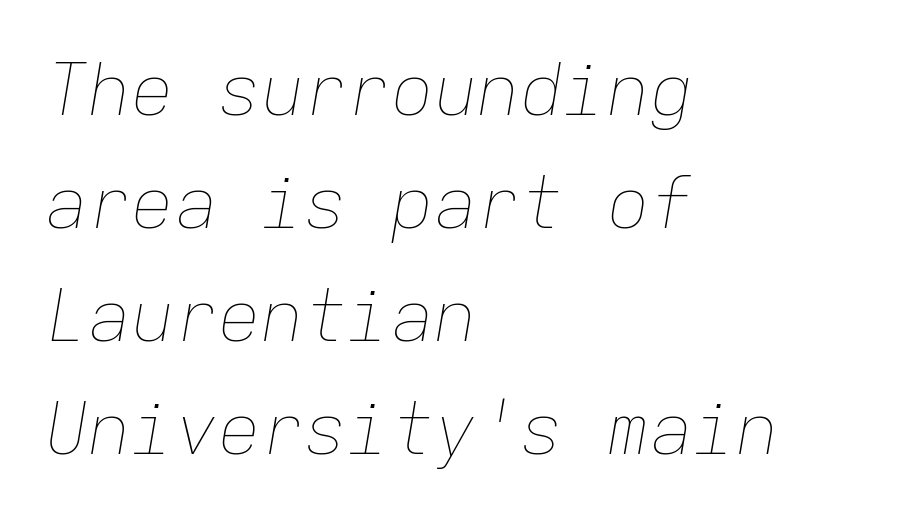
Q: Is the text bold? A: No.
Q: Is the text italic (slanted)? A: Yes, it leans right by about 9 degrees.
Q: Is the text underlined? A: No.
Q: How is the paragraph aligned? A: Left-aligned.
Q: Is the spacing between letters normal or unusually wide? A: Normal.
Q: Is the spacing between lines tight, normal or loose? A: Normal.
Q: Width (condensed, normal, or wide)? A: Normal.
Q: Stroke contrast? A: Low.
Q: x-height? A: Medium.
Q: Monospaced? A: Yes.
